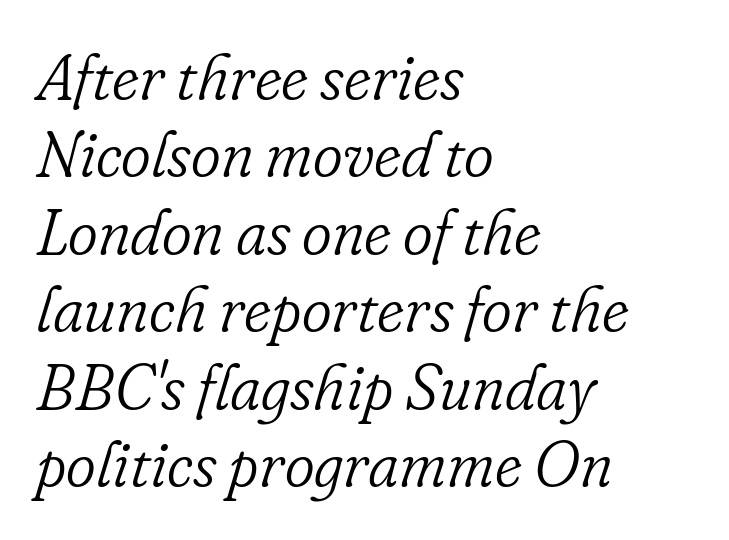
Quick note: italic. Note the varied advance widths — an 'i' is clearly narrower than an 'm'. A serif font was chosen for this passage. Check under the words: just untouched page. The letters look calm and open, with moderate or lighter stems. Line starts are locked; line ends wander.
